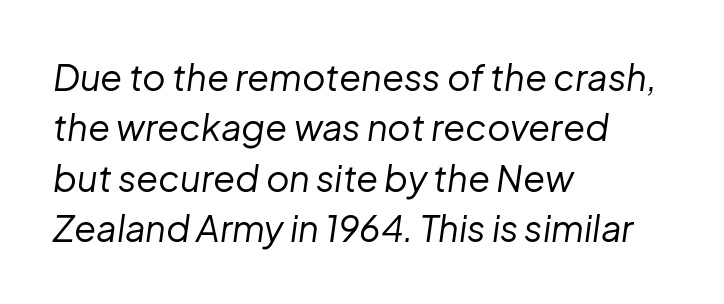
{"italic": "yes", "lean": "right", "slant_degrees": 8, "bold": "no", "weight": "regular", "width": "normal", "stroke_contrast": "low", "x_height": "medium", "monospaced": "no", "underline": "no", "align": "left", "line_spacing": "normal", "line_spacing_ratio": 1.4, "letter_spacing": "normal", "letter_spacing_em": 0.0, "glyph_px": 36}
